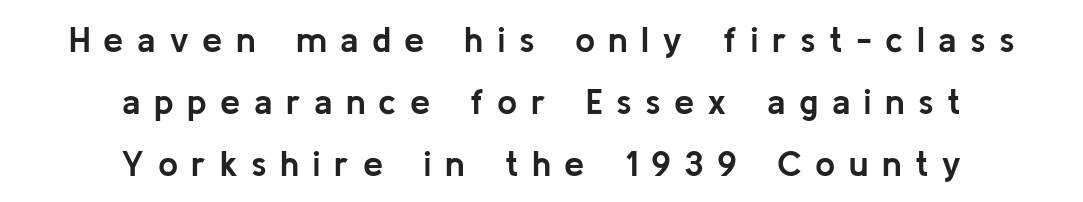
{"serif": "no", "italic": "no", "bold": "yes", "weight": "semibold", "width": "normal", "stroke_contrast": "low", "x_height": "medium", "monospaced": "no", "underline": "no", "align": "center", "line_spacing_ratio": 1.72, "letter_spacing": "wide", "letter_spacing_em": 0.37, "glyph_px": 36}
